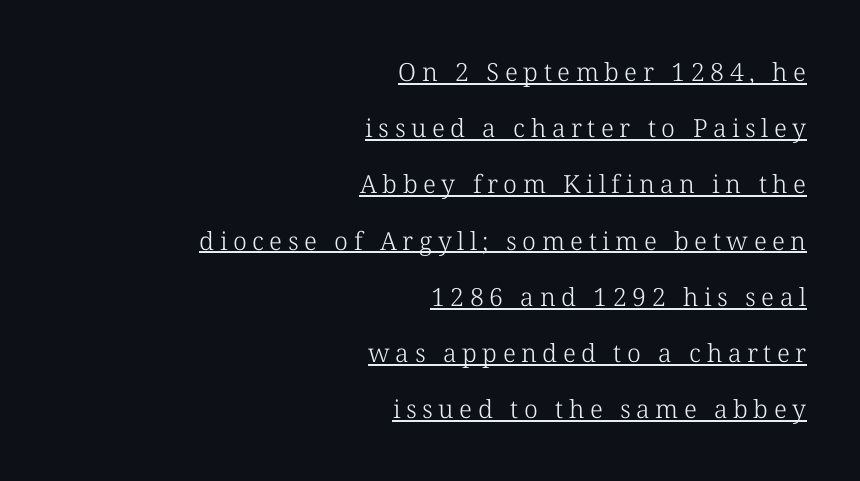
Q: Is the text bold? A: No.
Q: Is the text italic (slanted)? A: No, it is upright.
Q: Is the text underlined? A: Yes.
Q: How is the paragraph aligned? A: Right-aligned.
Q: Is the spacing between letters normal or unusually wide? A: Unusually wide.
Q: Is the spacing between lines tight, normal or loose? A: Loose.
